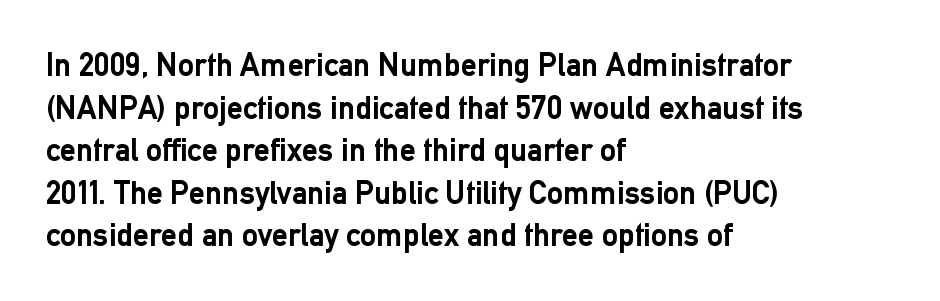
Each letter keeps its own natural width here, so spacing adapts to shape. Bare-footed words on every line. The designer left line spacing at the default. Posture: upright roman.
